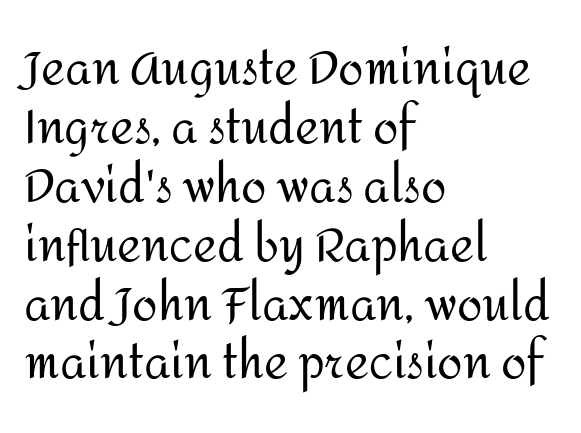
Q: Is the text bold? A: No.
Q: Is the text italic (slanted)? A: No, it is upright.
Q: Is the typeface a serif or a sans-serif typeface? A: Sans-serif.
Q: Is the text underlined? A: No.
Q: How is the paragraph aligned? A: Left-aligned.
Q: Is the spacing between letters normal or unusually wide? A: Normal.
Q: Is the spacing between lines tight, normal or loose? A: Normal.
Q: Width (condensed, normal, or wide)? A: Normal.
Q: Stroke contrast? A: Medium.
Q: x-height? A: Medium.
Q: Monospaced? A: No.
